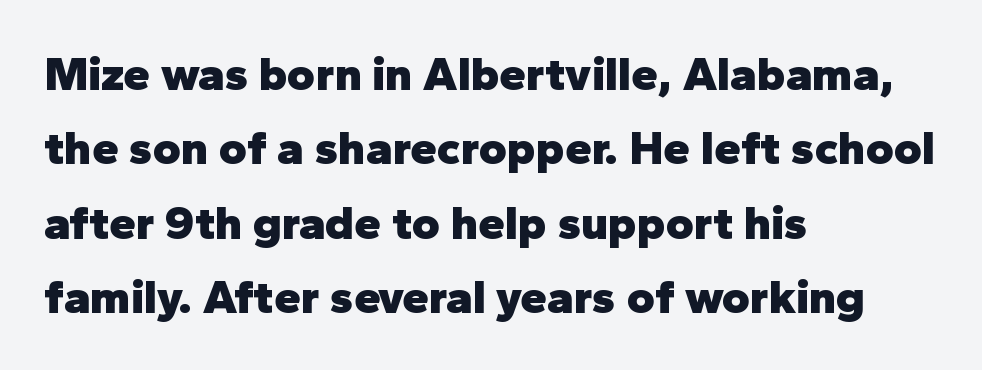
The image shows 48 px heavy sans-serif type, upright; set left-aligned, normal line spacing (1.55x), normal letter spacing, not underlined; low stroke contrast and a medium x-height.
